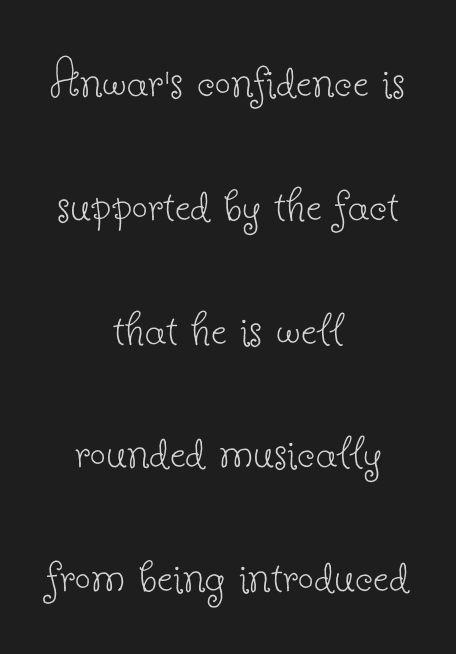
Q: Is the text bold? A: No.
Q: Is the text italic (slanted)? A: No, it is upright.
Q: Is the typeface a serif or a sans-serif typeface? A: Serif.
Q: Is the text underlined? A: No.
Q: How is the paragraph aligned? A: Centered.
Q: Is the spacing between letters normal or unusually wide? A: Normal.
Q: Is the spacing between lines tight, normal or loose? A: Loose.
Q: Width (condensed, normal, or wide)? A: Normal.
Q: Stroke contrast? A: Low.
Q: x-height? A: Small.
Q: Monospaced? A: No.
